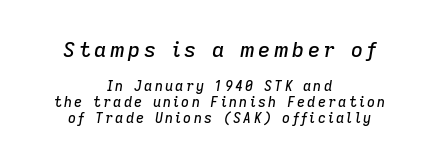
Students, observe: this is what under-led, compact text looks like. When letters slant like this, we call the style italic. A centered setting, common on invitations and titles, is used for this passage. In this sample the first text group is rendered at the bigger scale.
